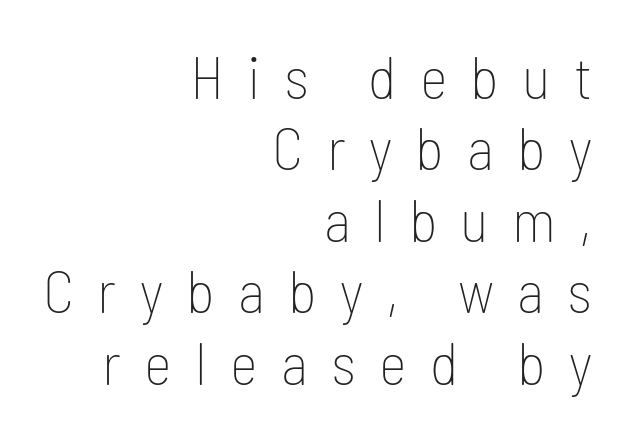
Observe the wide spacing: letters keep a clear distance from each other. Note the varied advance widths — an 'i' is clearly narrower than an 'm'. On a weight scale, this lands at 450 or below. Line endings align vertically; line beginnings do not. The specimen omits any rule beneath the text block's lines.
